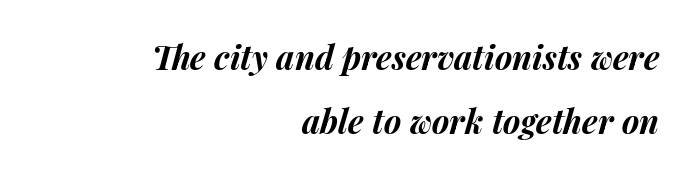
The image shows 33 px bold type, italic (leaning right); set right-aligned, loose line spacing (1.95x), normal letter spacing, not underlined; medium stroke contrast and a medium x-height.
